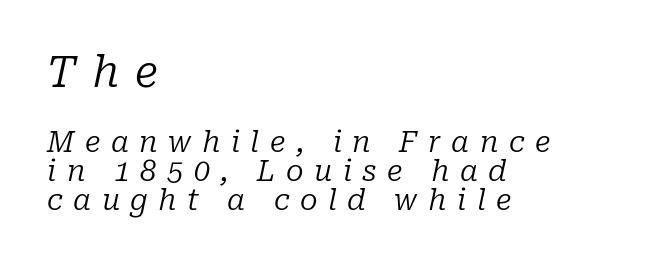
Think standard paragraph weight, or any step lighter than that. Of the two passages, the one on top uses the larger point size. I'd call this a serif setting — the letters wear small feet. Visually the block forms a straight wall on the left and a jagged coastline on the right. The space beneath each line is pristine and unruled. Is this a fixed-width face? No — the glyphs have proportional, varying widths.
